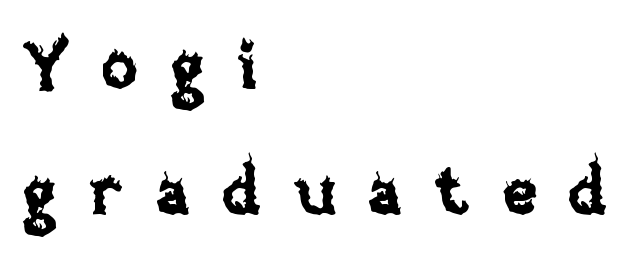
Q: Is the text italic (slanted)? A: No, it is upright.
Q: Is the text underlined? A: No.
Q: How is the paragraph aligned? A: Left-aligned.
Q: Is the spacing between letters normal or unusually wide? A: Unusually wide.
Q: Is the spacing between lines tight, normal or loose? A: Loose.
Q: Width (condensed, normal, or wide)? A: Normal.
Q: Stroke contrast? A: Low.
Q: x-height? A: Large.
Q: Monospaced? A: No.
